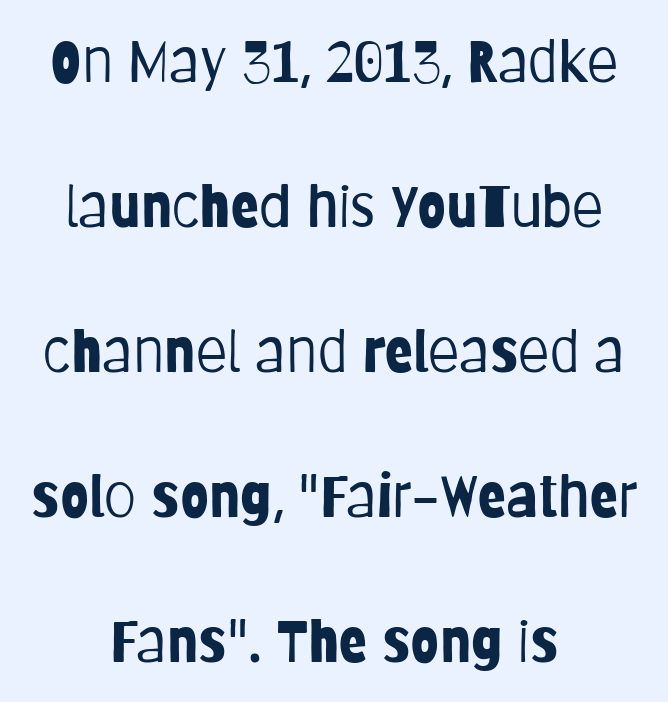
Beneath every word, the page is bare. Whoever set this chose breathing room over compactness in the vertical rhythm. Font category for this specimen: sans-serif. Standard letterfit; no display-style spreading of the glyphs.
